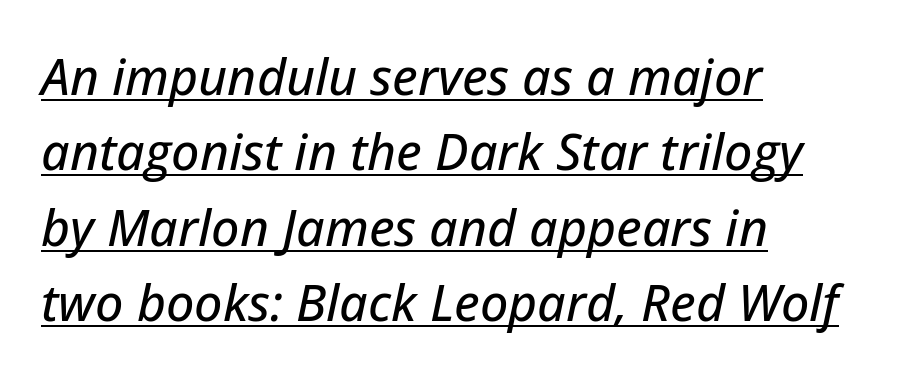
Q: Is the text italic (slanted)? A: Yes, it leans right by about 12 degrees.
Q: Is the text underlined? A: Yes.
Q: How is the paragraph aligned? A: Left-aligned.
Q: Is the spacing between letters normal or unusually wide? A: Normal.
Q: Is the spacing between lines tight, normal or loose? A: Normal.
Q: Width (condensed, normal, or wide)? A: Normal.
Q: Stroke contrast? A: Low.
Q: x-height? A: Medium.
Q: Monospaced? A: No.
